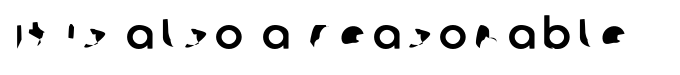
{"serif": "no", "width": "normal", "stroke_contrast": "low", "x_height": "large", "monospaced": "no", "underline": "no", "glyph_px": 42}
